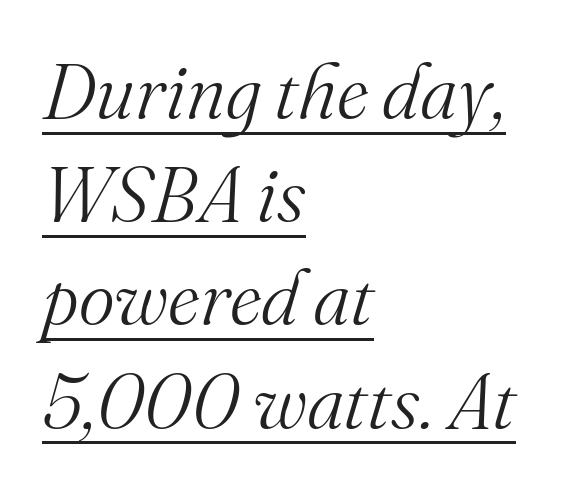
Q: Is the text bold? A: No.
Q: Is the text italic (slanted)? A: Yes, it leans right by about 16 degrees.
Q: Is the typeface a serif or a sans-serif typeface? A: Serif.
Q: Is the text underlined? A: Yes.
Q: How is the paragraph aligned? A: Left-aligned.
Q: Is the spacing between letters normal or unusually wide? A: Normal.
Q: Is the spacing between lines tight, normal or loose? A: Normal.
Q: Width (condensed, normal, or wide)? A: Normal.
Q: Stroke contrast? A: Medium.
Q: x-height? A: Small.
Q: Monospaced? A: No.
